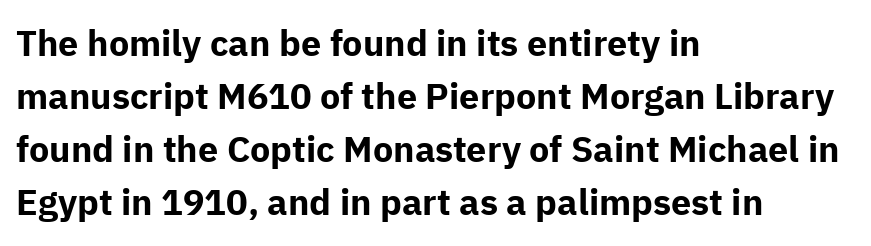
Q: Is the text bold? A: Yes.
Q: Is the text italic (slanted)? A: No, it is upright.
Q: Is the typeface a serif or a sans-serif typeface? A: Sans-serif.
Q: Is the text underlined? A: No.
Q: How is the paragraph aligned? A: Left-aligned.
Q: Is the spacing between letters normal or unusually wide? A: Normal.
Q: Is the spacing between lines tight, normal or loose? A: Normal.
Q: Width (condensed, normal, or wide)? A: Normal.
Q: Stroke contrast? A: Low.
Q: x-height? A: Medium.
Q: Monospaced? A: No.
